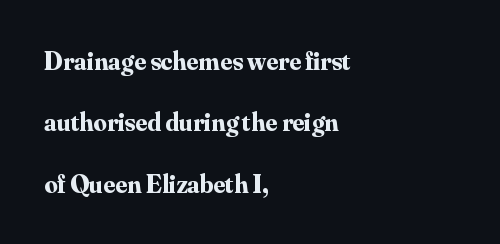
Q: Is the text bold? A: Yes.
Q: Is the text italic (slanted)? A: No, it is upright.
Q: Is the text underlined? A: No.
Q: How is the paragraph aligned? A: Left-aligned.
Q: Is the spacing between letters normal or unusually wide? A: Normal.
Q: Is the spacing between lines tight, normal or loose? A: Loose.
